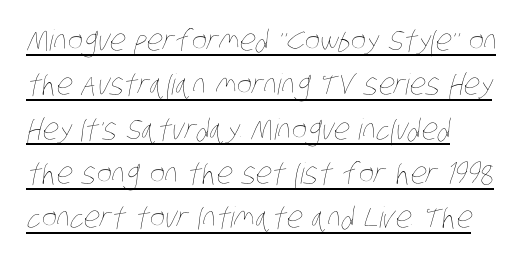
{"bold": "no", "weight": "thin", "width": "condensed", "stroke_contrast": "low", "x_height": "large", "monospaced": "no", "underline": "yes", "align": "left", "line_spacing": "normal", "line_spacing_ratio": 1.53, "letter_spacing": "normal", "letter_spacing_em": 0.0, "glyph_px": 29}
